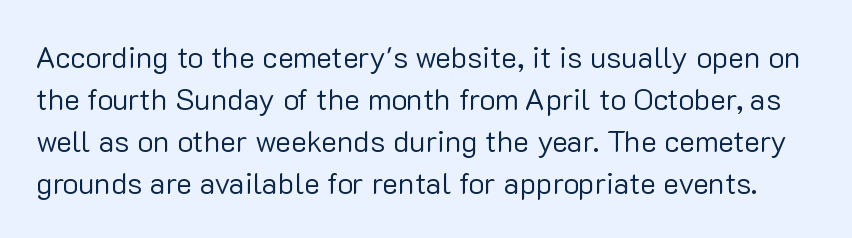
{"serif": "no", "italic": "no", "bold": "no", "weight": "regular", "width": "normal", "stroke_contrast": "low", "x_height": "medium", "monospaced": "no", "underline": "no", "line_spacing": "normal", "line_spacing_ratio": 1.4, "letter_spacing": "normal", "letter_spacing_em": 0.0, "glyph_px": 30}
